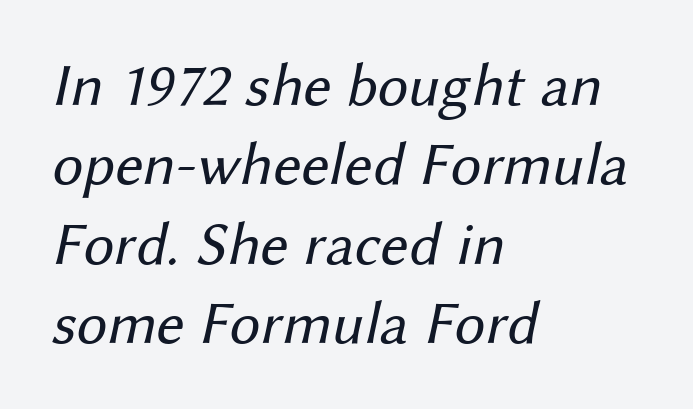
{"serif": "no", "bold": "no", "weight": "regular", "width": "normal", "stroke_contrast": "medium", "x_height": "medium", "monospaced": "no", "underline": "no", "align": "left", "line_spacing": "normal", "line_spacing_ratio": 1.3, "letter_spacing": "normal", "letter_spacing_em": 0.0, "glyph_px": 61}
